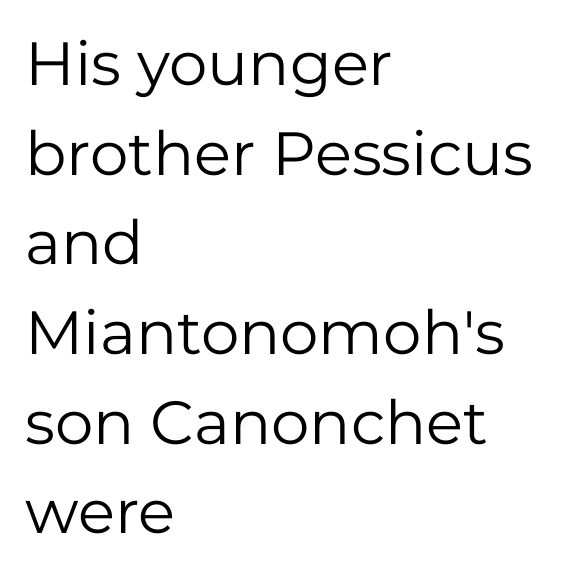
Q: Is the text bold? A: No.
Q: Is the text italic (slanted)? A: No, it is upright.
Q: Is the typeface a serif or a sans-serif typeface? A: Sans-serif.
Q: Is the text underlined? A: No.
Q: How is the paragraph aligned? A: Left-aligned.
Q: Is the spacing between letters normal or unusually wide? A: Normal.
Q: Is the spacing between lines tight, normal or loose? A: Normal.
Q: Width (condensed, normal, or wide)? A: Normal.
Q: Stroke contrast? A: Low.
Q: x-height? A: Medium.
Q: Monospaced? A: No.
